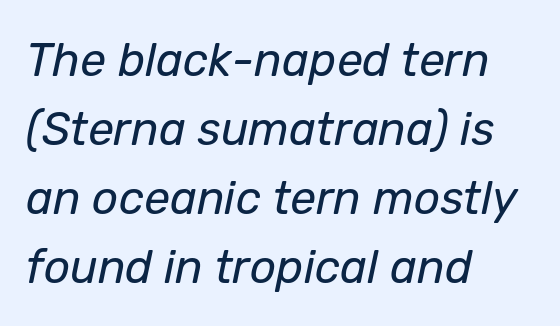
Varying glyph widths throughout — classic text-font behaviour. Check under the words: just untouched page. The axis of the letterforms is tilted away from vertical. Successive baselines arrive at the customary interval.
